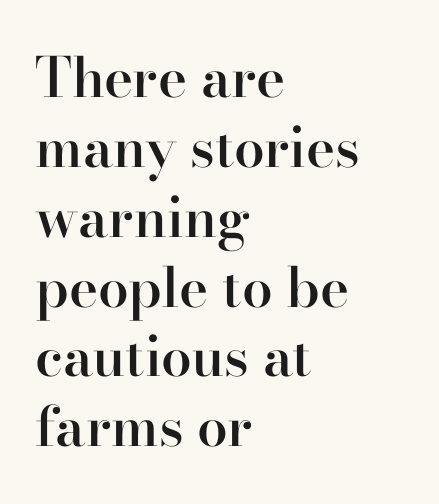
Each glyph is drawn with semibold strokes, heavier than normal yet not fully bold. The space beneath each line is pristine and unruled. Think of a printed novel: that variable character pitch is what you see here. Each new line begins a customary step beneath the previous one. Tracking value appears to be zero — textbook default spacing.
